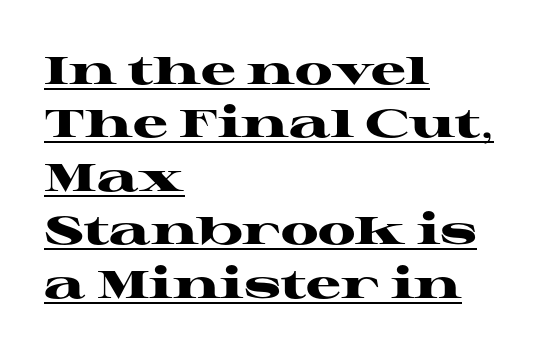
Default kerning and tracking; the words read as compact shapes. The rag falls on the right side of this text block. Leading matches the norm, producing a regular column. Each letter keeps its own natural width here, so spacing adapts to shape. A continuous stroke trails under the words, as in a hyperlink. The axis of the letterforms is exactly vertical.
